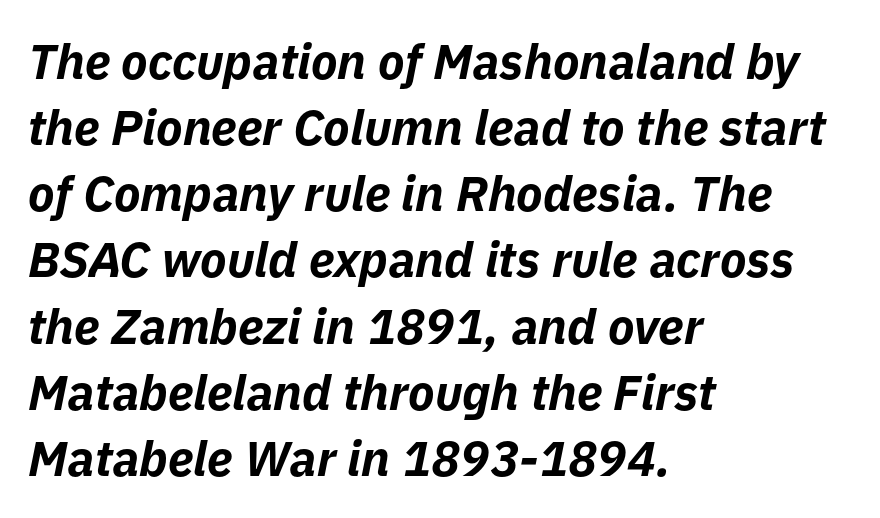
Yep, that's italic — everything's leaning. What's the leading like? Ordinary, nothing unusual. Nobody drew a line under any word here. Stroke thickness is high; the sample reads as a true bold.
